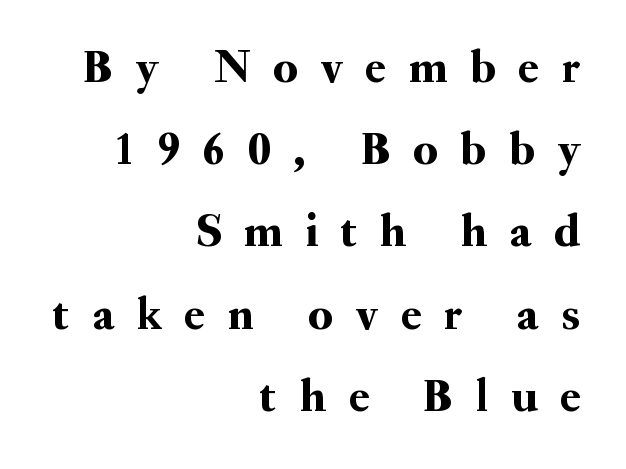
The image shows 47 px serif type, upright; set right-aligned, line spacing 1.75x, unusually wide letter spacing (+0.49 em), not underlined; medium stroke contrast and a small x-height.
